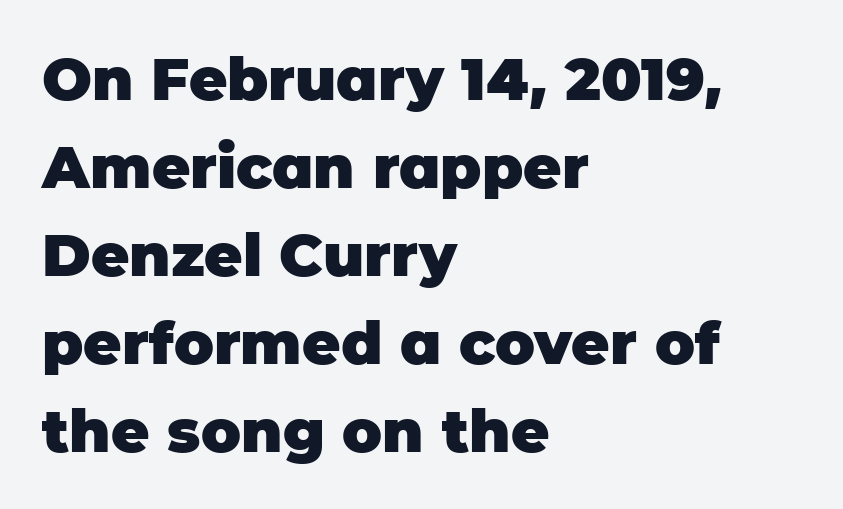
Words float on clear page, feet unadorned. A typesetter would call this leading conventional body-copy spacing. Each line starts at the same left margin while the right side varies. Its strokes are broad and dark, the hallmark of bold type. The typography opts for an upright posture over an oblique one.
